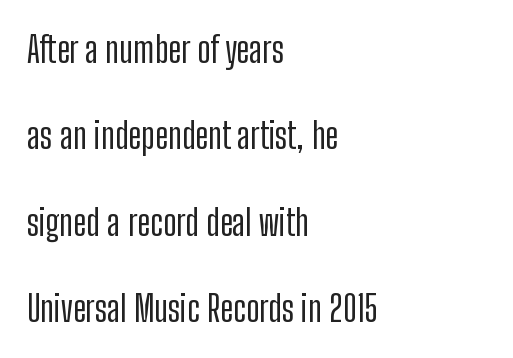
The image shows 36 px condensed sans-serif type, upright; set left-aligned, loose line spacing (2.4x), normal letter spacing, not underlined; low stroke contrast and a medium x-height.
